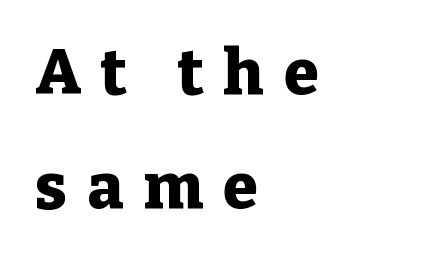
The image shows 63 px heavy serif type, upright; set left-aligned, line spacing 1.81x, unusually wide letter spacing (+0.32 em), not underlined; low stroke contrast and a medium x-height.
